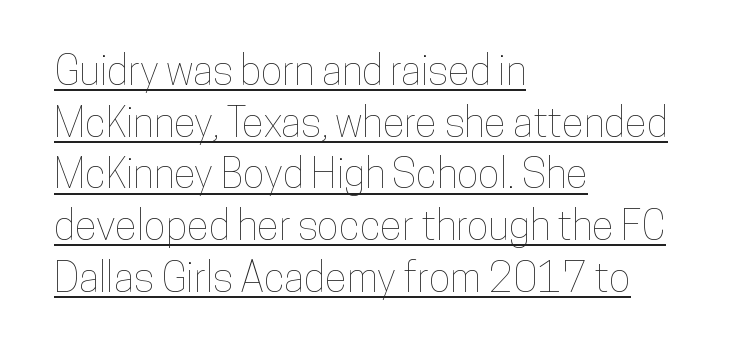
{"italic": "no", "width": "condensed", "stroke_contrast": "low", "x_height": "medium", "monospaced": "no", "underline": "yes", "align": "left", "line_spacing": "normal", "line_spacing_ratio": 1.26, "letter_spacing": "normal", "letter_spacing_em": 0.0, "glyph_px": 41}
